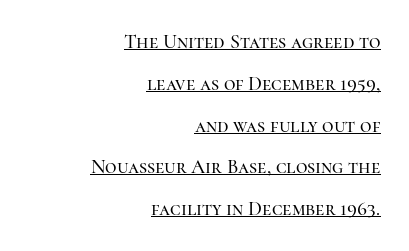
{"italic": "no", "underline": "yes", "align": "right", "line_spacing": "loose", "line_spacing_ratio": 2.09, "letter_spacing": "normal", "letter_spacing_em": 0.0, "glyph_px": 20}
